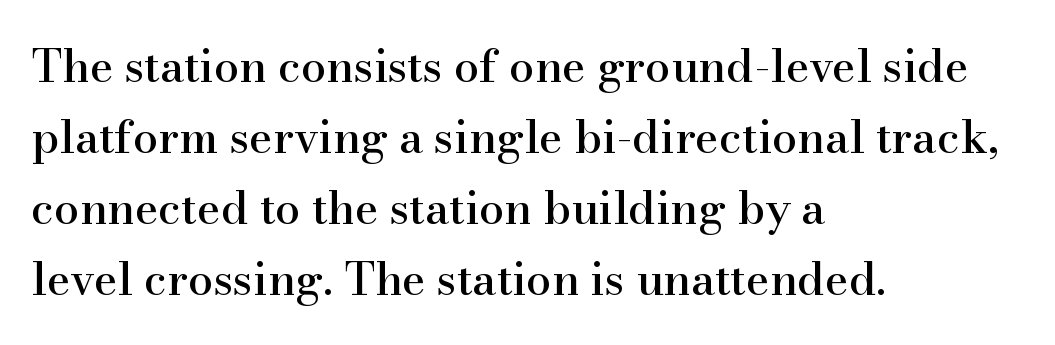
The image shows 45 px serif type, upright; set left-aligned, normal line spacing (1.58x), normal letter spacing, not underlined; high stroke contrast and a small x-height.
